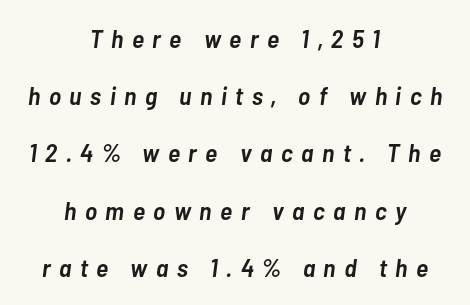
Q: Is the text bold? A: Semi-bold.
Q: Is the text italic (slanted)? A: Yes, it leans right by about 7 degrees.
Q: Is the text underlined? A: No.
Q: How is the paragraph aligned? A: Centered.
Q: Is the spacing between letters normal or unusually wide? A: Unusually wide.
Q: Is the spacing between lines tight, normal or loose? A: Loose.
